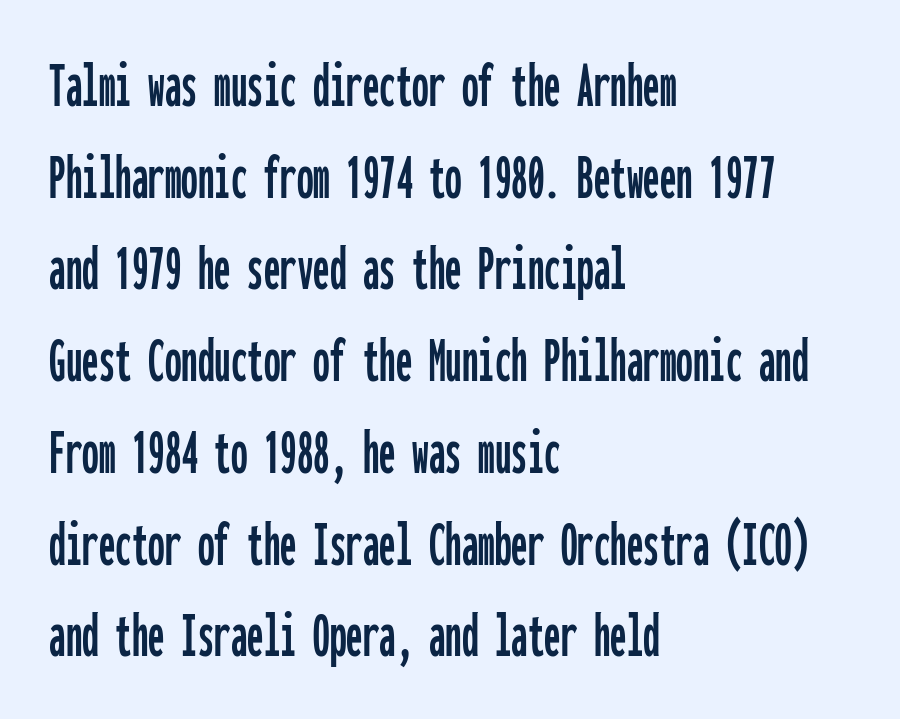
The image shows 66 px condensed sans-serif type, upright, monospaced; set left-aligned, normal line spacing (1.39x), normal letter spacing, not underlined; low stroke contrast and a medium x-height.
